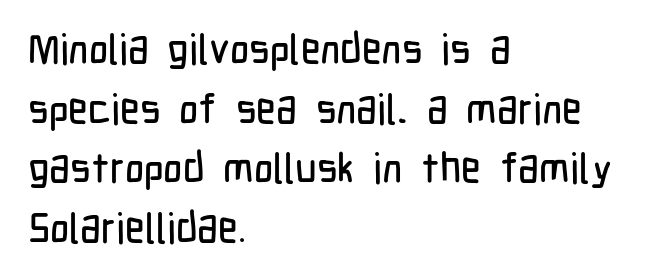
Q: Is the text italic (slanted)? A: No, it is upright.
Q: Is the typeface a serif or a sans-serif typeface? A: Sans-serif.
Q: Is the text underlined? A: No.
Q: How is the paragraph aligned? A: Left-aligned.
Q: Is the spacing between letters normal or unusually wide? A: Normal.
Q: Is the spacing between lines tight, normal or loose? A: Normal.
Q: Width (condensed, normal, or wide)? A: Condensed.
Q: Stroke contrast? A: Low.
Q: x-height? A: Medium.
Q: Monospaced? A: No.
